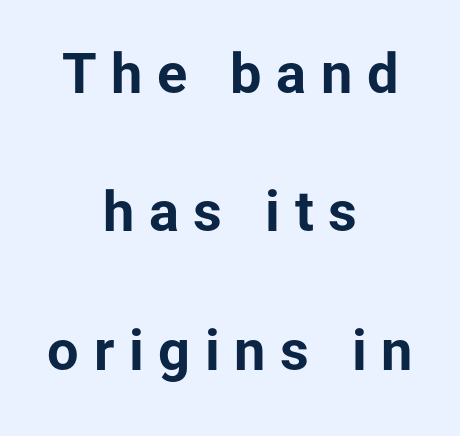
{"serif": "no", "italic": "no", "bold": "yes", "weight": "bold", "width": "normal", "stroke_contrast": "low", "x_height": "medium", "monospaced": "no", "underline": "no", "align": "center", "line_spacing": "loose", "line_spacing_ratio": 2.47, "letter_spacing": "wide", "letter_spacing_em": 0.26, "glyph_px": 56}
